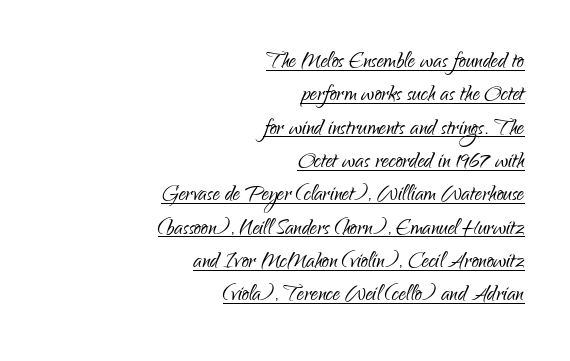
The image shows 28 px light, condensed sans-serif type; set right-aligned, line spacing 1.19x, normal letter spacing, underlined; low stroke contrast and a small x-height.
